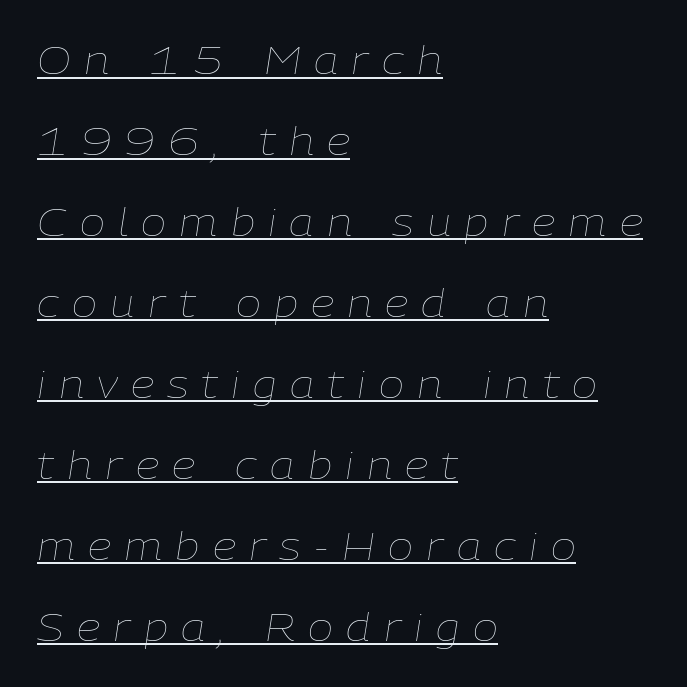
Q: Is the text bold? A: No.
Q: Is the text italic (slanted)? A: Yes, it leans right by about 9 degrees.
Q: Is the text underlined? A: Yes.
Q: How is the paragraph aligned? A: Left-aligned.
Q: Is the spacing between letters normal or unusually wide? A: Unusually wide.
Q: Is the spacing between lines tight, normal or loose? A: Loose.
Q: Width (condensed, normal, or wide)? A: Normal.
Q: Stroke contrast? A: Low.
Q: x-height? A: Medium.
Q: Monospaced? A: No.
